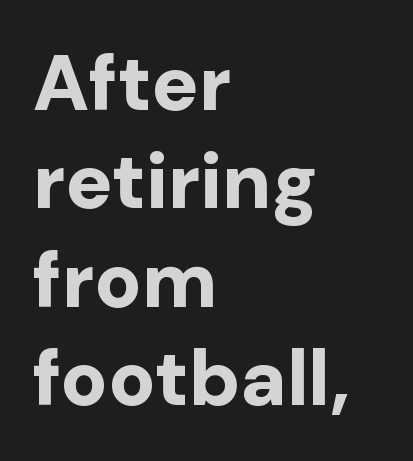
The image shows 78 px bold sans-serif type, upright; set left-aligned, normal line spacing (1.26x), normal letter spacing, not underlined; low stroke contrast and a medium x-height.
